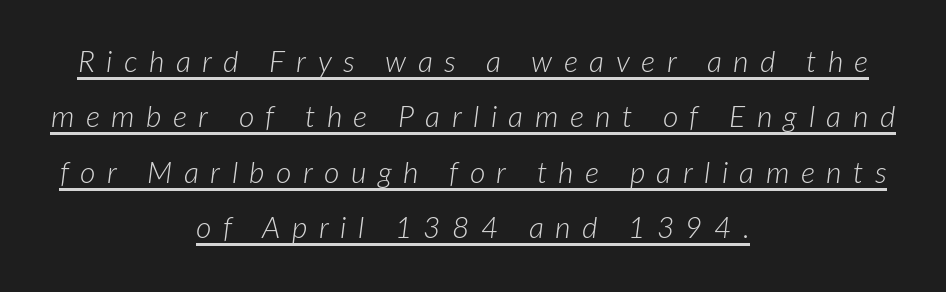
{"italic": "yes", "lean": "right", "slant_degrees": 7, "bold": "no", "weight": "light", "width": "normal", "stroke_contrast": "low", "x_height": "medium", "monospaced": "no", "underline": "yes", "align": "center", "line_spacing_ratio": 1.85, "letter_spacing": "wide", "letter_spacing_em": 0.38, "glyph_px": 30}
